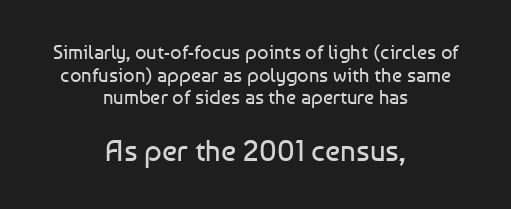
The line-height multiplier appears low, near solid setting. Spacing verdict: proportional, widths tailored to each character. Ink coverage per letter is moderate at most. This is roman type, the default non-slanted kind.
